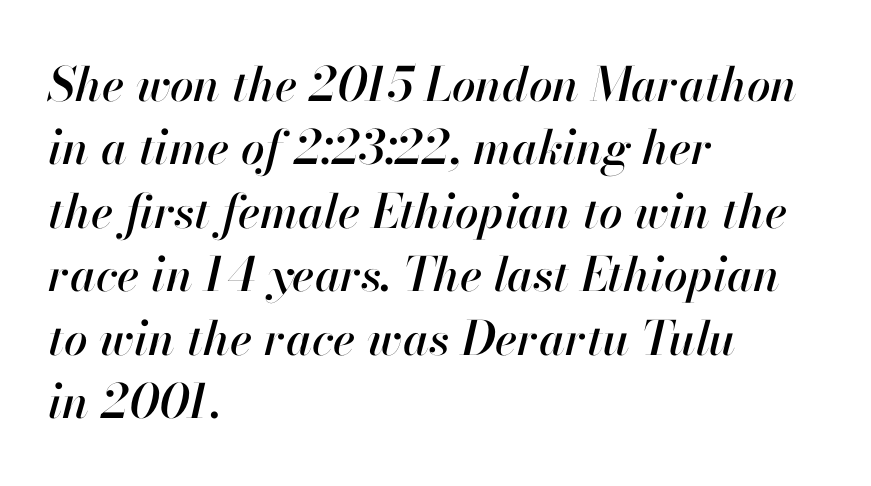
The image shows 47 px text type, italic (leaning right); set left-aligned, normal line spacing (1.35x), normal letter spacing, not underlined; high stroke contrast and a small x-height.
